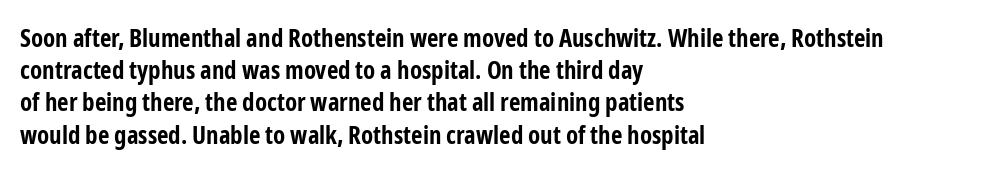
Q: Is the text bold? A: Yes.
Q: Is the text italic (slanted)? A: No, it is upright.
Q: Is the text underlined? A: No.
Q: How is the paragraph aligned? A: Left-aligned.
Q: Is the spacing between letters normal or unusually wide? A: Normal.
Q: Is the spacing between lines tight, normal or loose? A: Normal.
